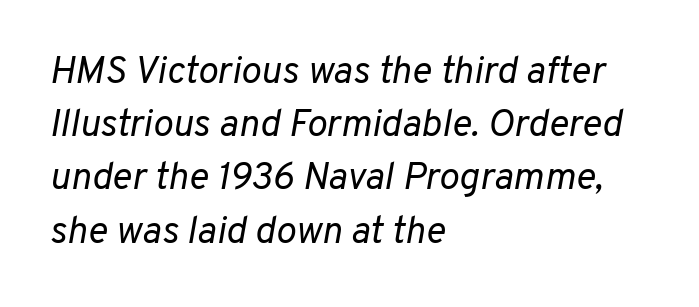
Quick note: italic. Honestly, there is no underline to notice here at all. Every row of glyphs begins at an identical x-position on the left. Does extra space separate the letters? No, they use regular spacing. The rendering uses natural spacing where letterforms have individual widths. No extra ink here — the face is not bold.
